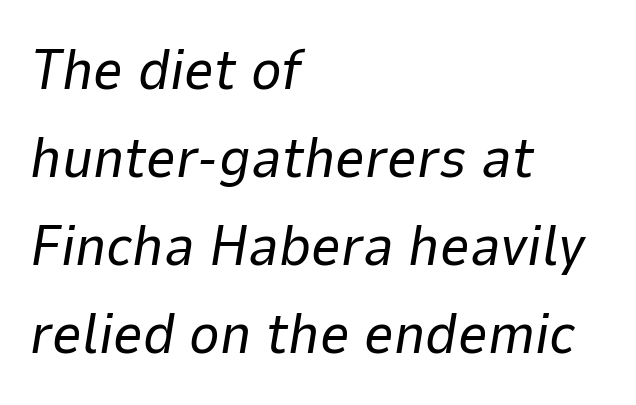
Q: Is the text bold? A: No.
Q: Is the text italic (slanted)? A: Yes, it leans right by about 9 degrees.
Q: Is the text underlined? A: No.
Q: How is the paragraph aligned? A: Left-aligned.
Q: Is the spacing between letters normal or unusually wide? A: Normal.
Q: Is the spacing between lines tight, normal or loose? A: Normal.
Q: Width (condensed, normal, or wide)? A: Normal.
Q: Stroke contrast? A: Low.
Q: x-height? A: Medium.
Q: Monospaced? A: No.
